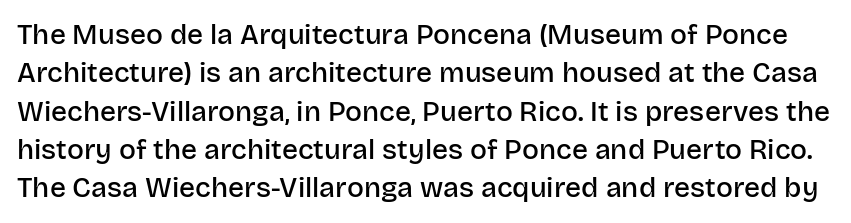
The image shows 28 px semibold sans-serif type, upright; set normal line spacing (1.37x), normal letter spacing, not underlined; low stroke contrast and a large x-height.
